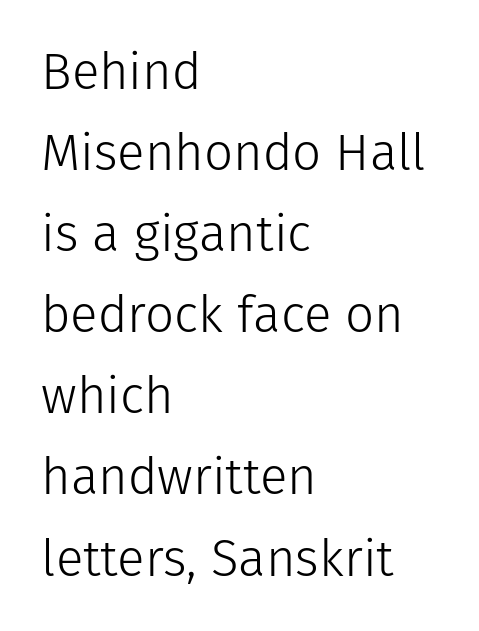
Q: Is the text bold? A: No.
Q: Is the text italic (slanted)? A: No, it is upright.
Q: Is the typeface a serif or a sans-serif typeface? A: Sans-serif.
Q: Is the text underlined? A: No.
Q: How is the paragraph aligned? A: Left-aligned.
Q: Is the spacing between letters normal or unusually wide? A: Normal.
Q: Is the spacing between lines tight, normal or loose? A: Normal.
Q: Width (condensed, normal, or wide)? A: Normal.
Q: Stroke contrast? A: Low.
Q: x-height? A: Medium.
Q: Monospaced? A: No.
